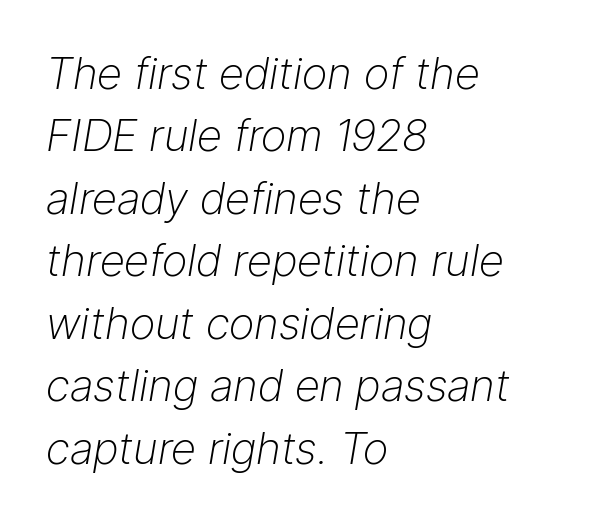
{"italic": "yes", "lean": "right", "slant_degrees": 9, "bold": "no", "weight": "light", "width": "normal", "stroke_contrast": "low", "x_height": "medium", "monospaced": "no", "underline": "no", "align": "left", "line_spacing": "normal", "line_spacing_ratio": 1.42, "letter_spacing": "normal", "letter_spacing_em": 0.0, "glyph_px": 44}
